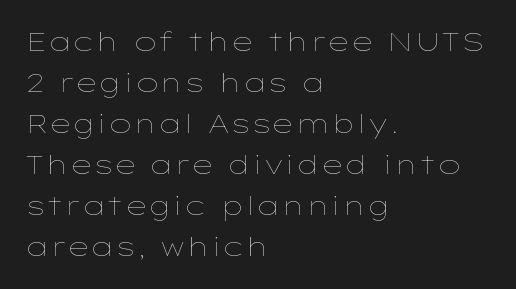
{"italic": "no", "bold": "no", "underline": "no", "align": "left", "line_spacing": "normal", "line_spacing_ratio": 1.58, "letter_spacing": "normal", "letter_spacing_em": 0.0, "glyph_px": 26}
